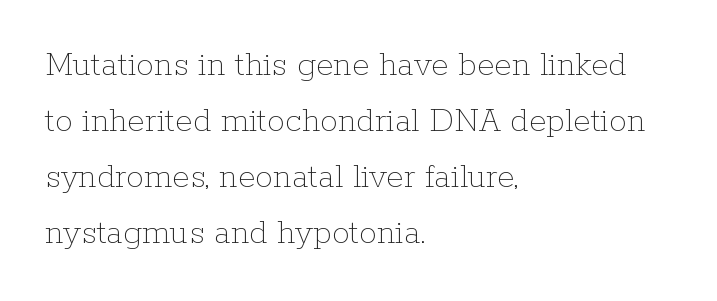
Posture: straight, roman, zero tilt. These glyphs show unthickened strokes, regular width or finer. Is this a fixed-width face? No — the glyphs have proportional, varying widths. Interline gaps are of average width in this sample. Lines of text with bare space underneath. Honestly, the letter spacing is just normal — you wouldn't notice it.
